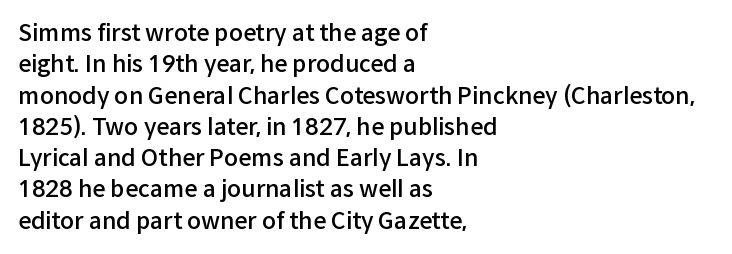
Q: Is the text bold? A: Semi-bold.
Q: Is the text italic (slanted)? A: No, it is upright.
Q: Is the text underlined? A: No.
Q: How is the paragraph aligned? A: Left-aligned.
Q: Is the spacing between letters normal or unusually wide? A: Normal.
Q: Is the spacing between lines tight, normal or loose? A: Normal.
